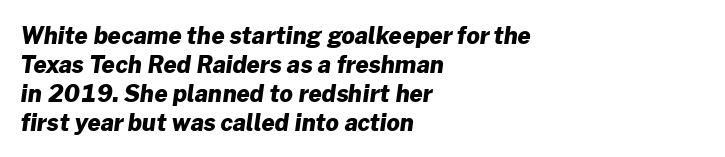
Q: Is the text bold? A: Yes.
Q: Is the text underlined? A: No.
Q: How is the paragraph aligned? A: Left-aligned.
Q: Is the spacing between letters normal or unusually wide? A: Normal.
Q: Is the spacing between lines tight, normal or loose? A: Normal.
